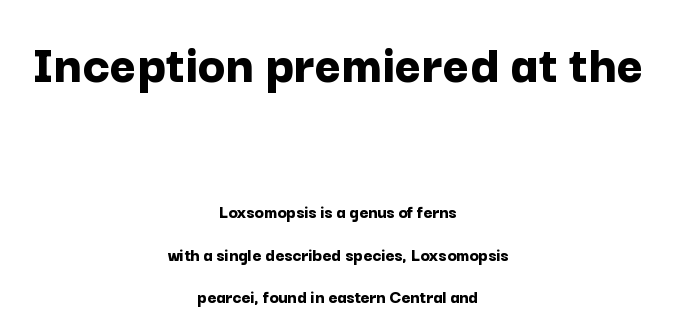
{"serif": "no", "italic": "no", "bold": "yes", "weight": "bold", "width": "normal", "stroke_contrast": "low", "x_height": "medium", "monospaced": "no", "underline": "no", "align": "center", "line_spacing": "loose", "line_spacing_ratio": 2.24, "letter_spacing": "normal", "letter_spacing_em": 0.0, "larger_block": "first", "size_ratio": 3.0, "glyph_px": 57}
